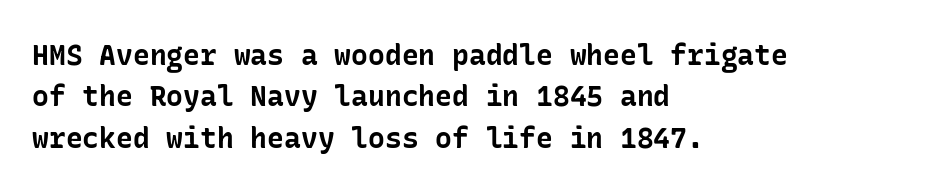
{"serif": "no", "italic": "no", "bold": "yes", "weight": "bold", "width": "normal", "stroke_contrast": "low", "x_height": "medium", "underline": "no", "align": "left", "line_spacing": "normal", "line_spacing_ratio": 1.48, "letter_spacing": "normal", "letter_spacing_em": 0.0, "glyph_px": 28}
